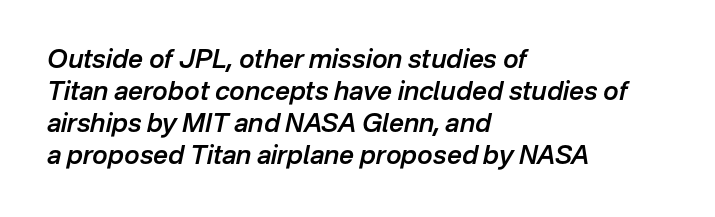
Moderately thickened strokes mark this as semibold type. Honestly, the letter spacing is just normal — you wouldn't notice it. You can tell it's italic because the verticals aren't actually vertical. The setting favours the left margin, as ordinary paragraphs usually do. Just letters on the line, the space beneath them empty.
